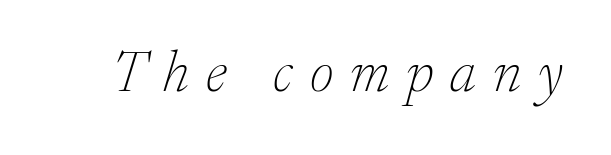
Weight: not bold — regular or lighter. Do the characters align in a grid? No, the font is proportional. Nobody drew a line under any word here. Each letter's strokes conclude with small projecting serifs. Characters are canted at an angle relative to the baseline's perpendicular.
